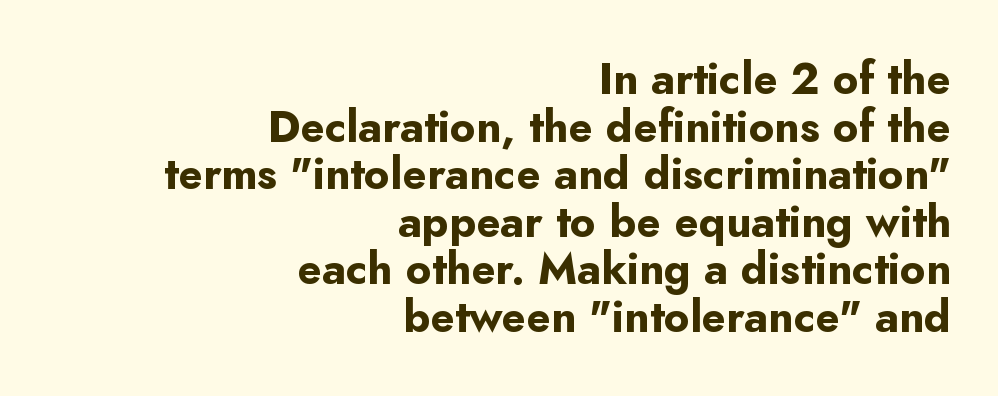
Glance below the letters and you will spot only blank space. Emphasis by weight is at full strength: bold. Every row of glyphs terminates at an identical x-position on the right. Glyph-to-glyph distance matches everyday printed text. Think of a printed novel: that variable character pitch is what you see here. Check where the strokes stop: nothing finishes them off — pure sans.
